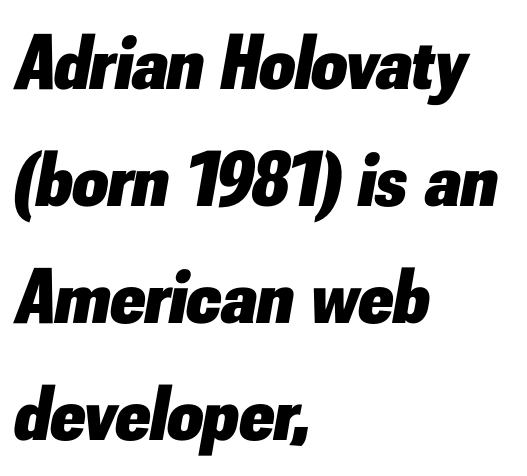
{"italic": "yes", "lean": "right", "slant_degrees": 10, "bold": "yes", "weight": "heavy", "width": "normal", "stroke_contrast": "low", "x_height": "small", "monospaced": "no", "underline": "no", "align": "left", "line_spacing": "normal", "line_spacing_ratio": 1.5, "letter_spacing": "normal", "letter_spacing_em": 0.0, "glyph_px": 78}
